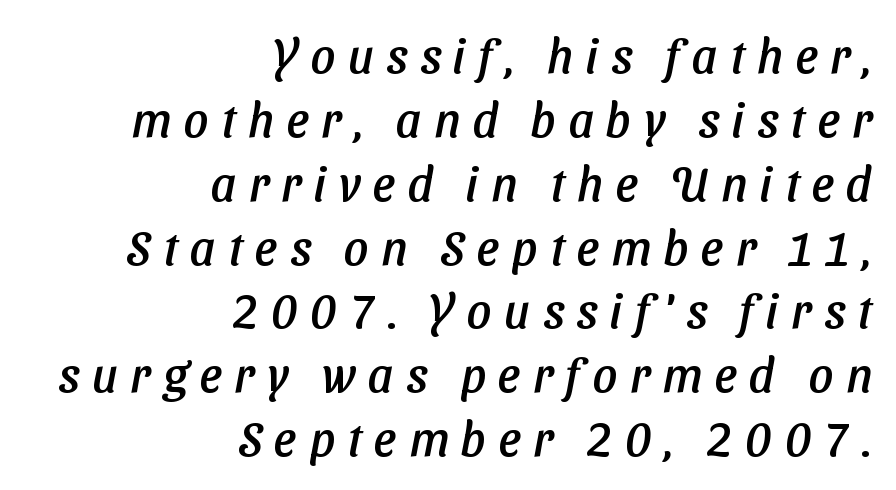
Q: Is the typeface a serif or a sans-serif typeface? A: Sans-serif.
Q: Is the text underlined? A: No.
Q: How is the paragraph aligned? A: Right-aligned.
Q: Is the spacing between letters normal or unusually wide? A: Unusually wide.
Q: Is the spacing between lines tight, normal or loose? A: Normal.
Q: Width (condensed, normal, or wide)? A: Normal.
Q: Stroke contrast? A: Low.
Q: x-height? A: Medium.
Q: Monospaced? A: No.
